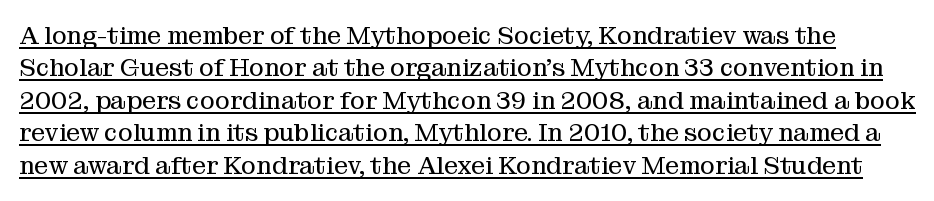
The image shows 25 px text type, upright; set normal line spacing (1.3x), normal letter spacing, underlined.
